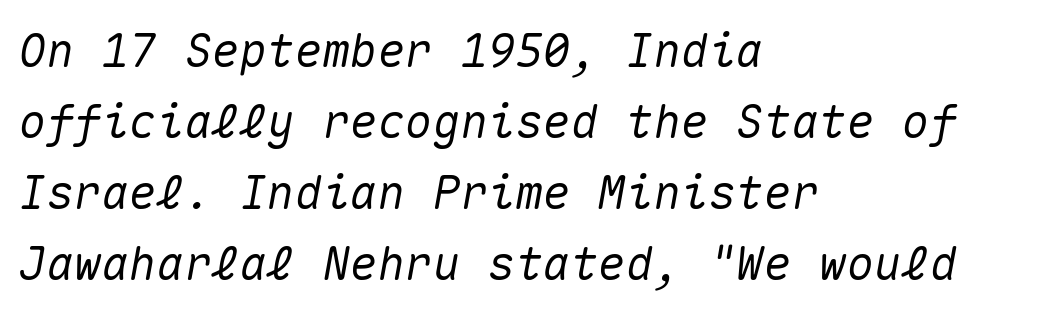
The image shows 46 px text type, italic (leaning right), monospaced; set left-aligned, normal line spacing (1.54x), normal letter spacing, not underlined; medium stroke contrast and a medium x-height.
